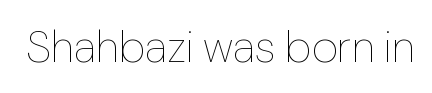
These lines are rendered in a variable-pitch font. Standard letterfit; no display-style spreading of the glyphs. Italic? Not at all — the glyphs are vertical. Bold? No — there's no thickening of the strokes. Any mark beneath the type? The region is blank.
